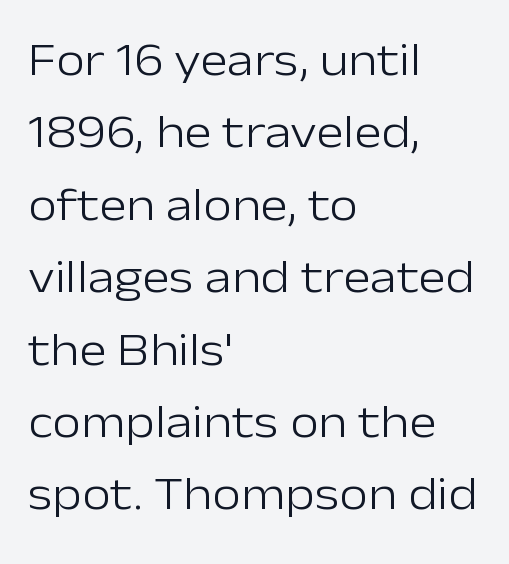
The image shows 47 px light sans-serif type, upright; set left-aligned, normal line spacing (1.54x), normal letter spacing, not underlined; low stroke contrast and a medium x-height.
